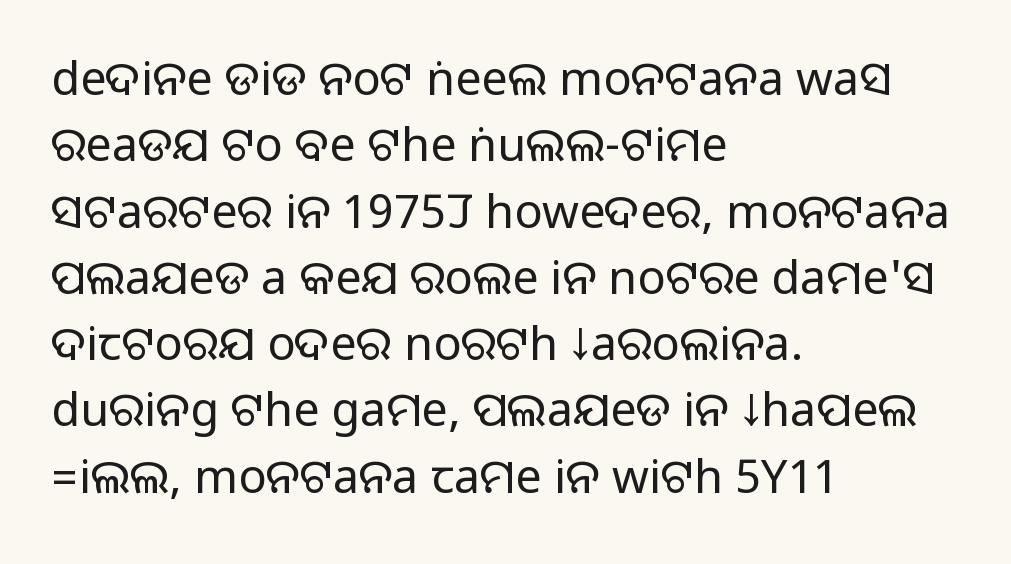
The image shows 47 px sans-serif type, upright; set left-aligned, normal line spacing (1.41x), normal letter spacing, not underlined; medium stroke contrast.
